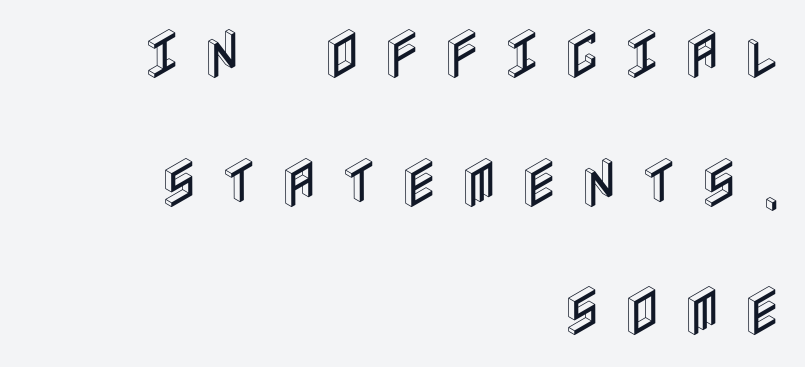
Quick note: underline off. Style check: upright. How are the letters spaced? Widely, with obvious added tracking. The ragged edge is on the left, which tells us the setting is flush right.
